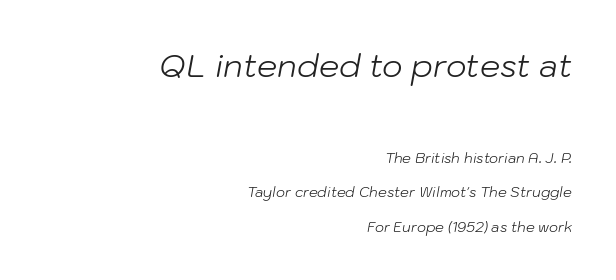
Two sizes are in play, and the larger belongs to the first block. Underlining? Definitely not there. Honestly, the letter spacing is just normal — you wouldn't notice it. Counters stay open thanks to moderate or lighter strokes.
